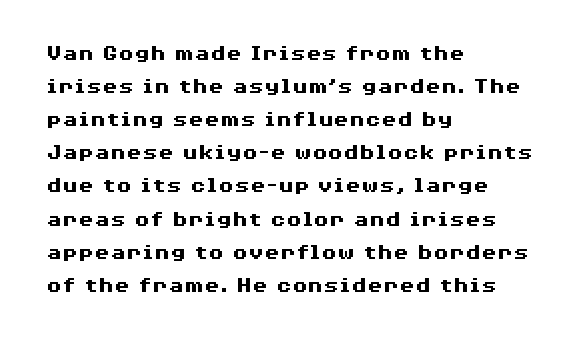
The image shows 23 px bold type, upright; set left-aligned, normal line spacing (1.44x), normal letter spacing, not underlined.
